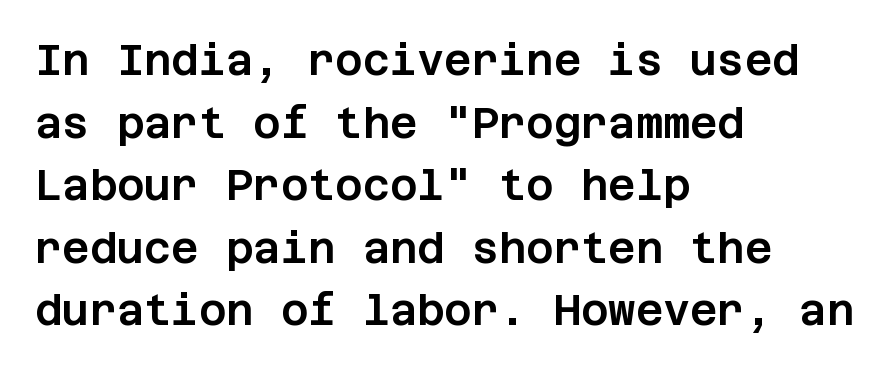
{"serif": "no", "italic": "no", "width": "normal", "stroke_contrast": "low", "x_height": "large", "underline": "no", "align": "left", "line_spacing": "normal", "line_spacing_ratio": 1.49, "letter_spacing": "normal", "letter_spacing_em": 0.0, "glyph_px": 42}
